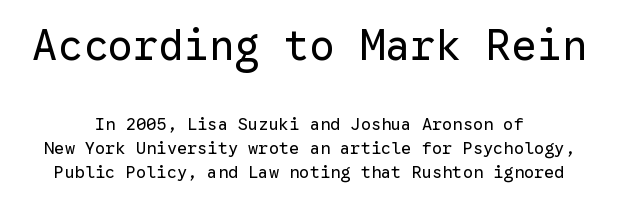
Q: Is the text bold? A: No.
Q: Is the text italic (slanted)? A: No, it is upright.
Q: Is the typeface a serif or a sans-serif typeface? A: Sans-serif.
Q: Is the text underlined? A: No.
Q: How is the paragraph aligned? A: Centered.
Q: Is the spacing between letters normal or unusually wide? A: Normal.
Q: Is the spacing between lines tight, normal or loose? A: Normal.
Q: Which block of text is set in a larger size, the first (top) or the second (bottom)? A: The first (top) one.
Q: Width (condensed, normal, or wide)? A: Normal.
Q: Stroke contrast? A: Low.
Q: x-height? A: Medium.
Q: Monospaced? A: Yes.
